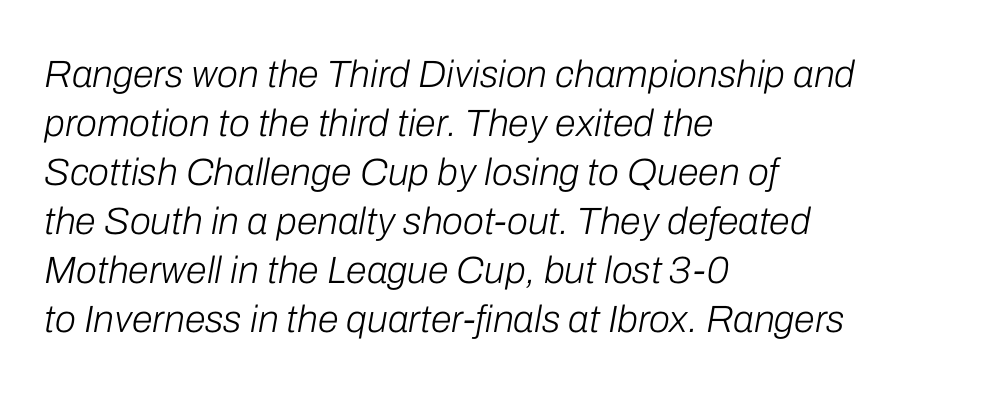
The rendering uses natural spacing where letterforms have individual widths. The letters look calm and open, with moderate or lighter stems. Words appear dense and cohesive because spacing is normal. Does the copy run flush right? No — it runs flush left. The lettering tilts uniformly, giving the passage an italic look. No word sits above an underline.
